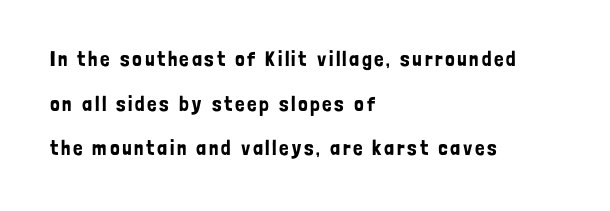
Q: Is the text italic (slanted)? A: No, it is upright.
Q: Is the text underlined? A: No.
Q: How is the paragraph aligned? A: Left-aligned.
Q: Is the spacing between lines tight, normal or loose? A: Loose.
